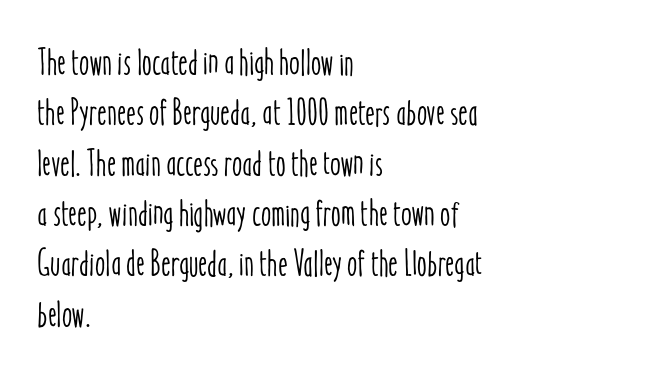
Q: Is the text italic (slanted)? A: No, it is upright.
Q: Is the text underlined? A: No.
Q: How is the paragraph aligned? A: Left-aligned.
Q: Is the spacing between letters normal or unusually wide? A: Normal.
Q: Is the spacing between lines tight, normal or loose? A: Normal.
Q: Width (condensed, normal, or wide)? A: Condensed.
Q: Stroke contrast? A: Low.
Q: x-height? A: Medium.
Q: Monospaced? A: No.
